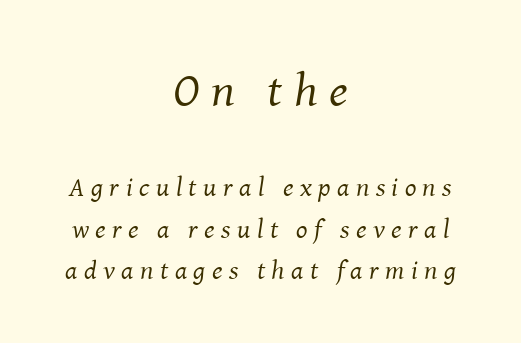
{"serif": "yes", "italic": "yes", "lean": "right", "slant_degrees": 8, "bold": "no", "weight": "regular", "width": "normal", "stroke_contrast": "medium", "x_height": "medium", "monospaced": "no", "underline": "no", "align": "center", "line_spacing": "normal", "line_spacing_ratio": 1.55, "letter_spacing": "wide", "letter_spacing_em": 0.24, "larger_block": "first", "size_ratio": 1.78, "glyph_px": 48}
